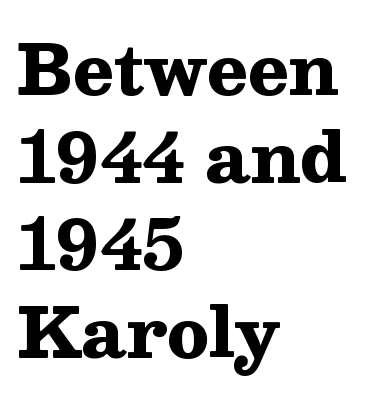
Ascenders rise straight up at ninety degrees. A classic flush-left, rag-right setting is used for this passage. Proportional: the letters do not fall into vertical columns. Letters rest on an invisible, unmarked baseline.
